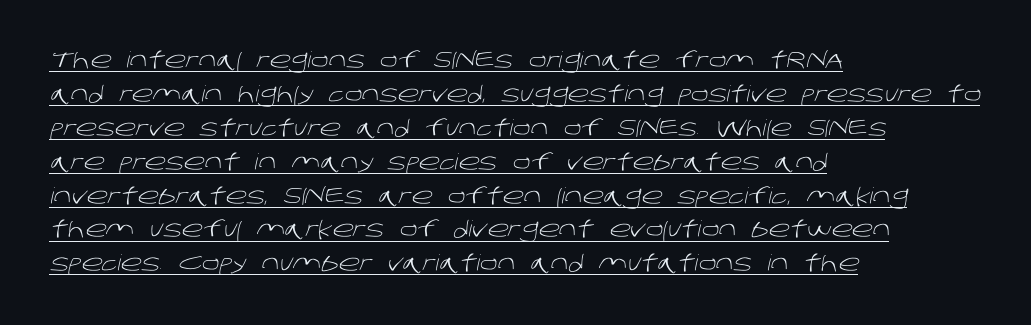
The passage shown is underscored from start to finish. Each new line begins a customary step beneath the previous one. Short and long lines alike share a common starting point at left. Bold? No — there's no thickening of the strokes. The face used here is rendered with its standard letterfit.
